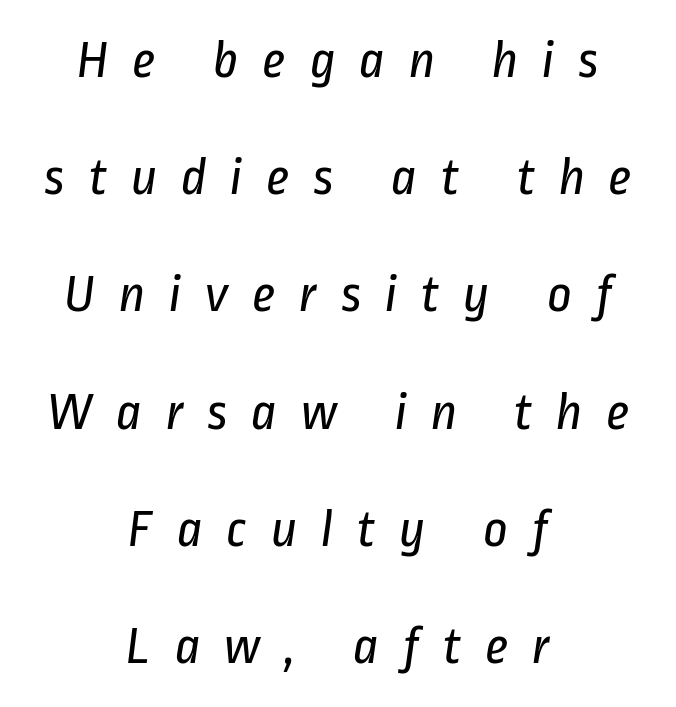
{"serif": "no", "bold": "no", "weight": "regular", "width": "condensed", "stroke_contrast": "low", "x_height": "medium", "monospaced": "no", "underline": "no", "align": "center", "line_spacing": "loose", "line_spacing_ratio": 2.17, "letter_spacing": "wide", "letter_spacing_em": 0.44, "glyph_px": 54}
